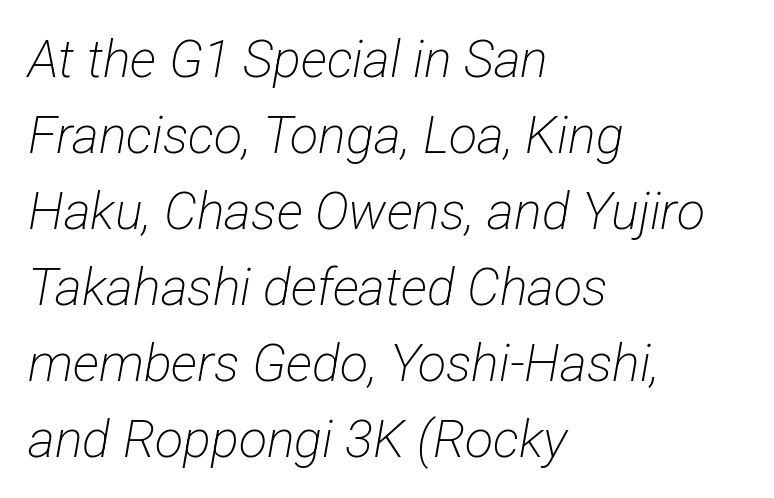
Q: Is the text bold? A: No.
Q: Is the typeface a serif or a sans-serif typeface? A: Sans-serif.
Q: Is the text underlined? A: No.
Q: How is the paragraph aligned? A: Left-aligned.
Q: Is the spacing between letters normal or unusually wide? A: Normal.
Q: Is the spacing between lines tight, normal or loose? A: Normal.
Q: Width (condensed, normal, or wide)? A: Condensed.
Q: Stroke contrast? A: Low.
Q: x-height? A: Medium.
Q: Monospaced? A: No.
